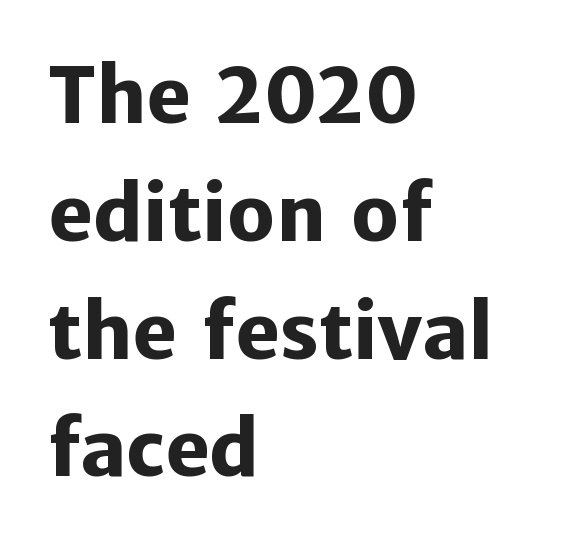
Chunky letters — that's bold for sure. Reading down the block, your eye returns to a fixed left position each line. The space between consecutive lines is moderate. In terms of posture, this sample is upright. The strip under each line holds only bare page. Is this a fixed-width face? No — the glyphs have proportional, varying widths.
